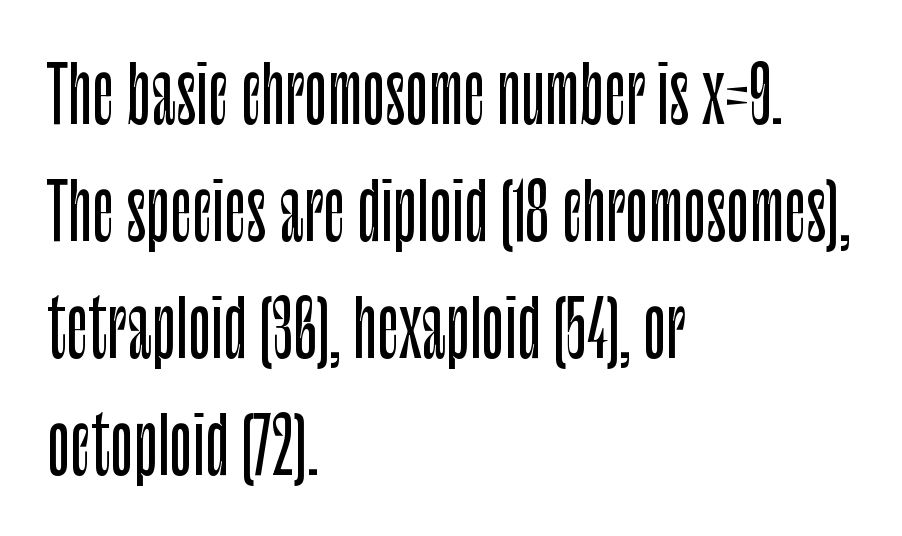
Q: Is the text italic (slanted)? A: No, it is upright.
Q: Is the typeface a serif or a sans-serif typeface? A: Sans-serif.
Q: Is the text underlined? A: No.
Q: How is the paragraph aligned? A: Left-aligned.
Q: Is the spacing between letters normal or unusually wide? A: Normal.
Q: Is the spacing between lines tight, normal or loose? A: Normal.
Q: Width (condensed, normal, or wide)? A: Condensed.
Q: Stroke contrast? A: Low.
Q: x-height? A: Large.
Q: Monospaced? A: No.
